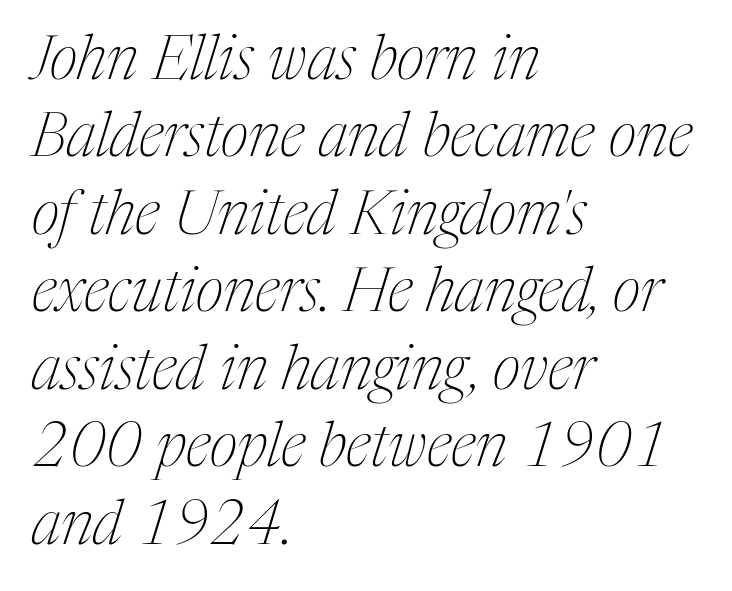
Q: Is the text bold? A: No.
Q: Is the text italic (slanted)? A: Yes, it leans right by about 17 degrees.
Q: Is the typeface a serif or a sans-serif typeface? A: Serif.
Q: Is the text underlined? A: No.
Q: How is the paragraph aligned? A: Left-aligned.
Q: Is the spacing between letters normal or unusually wide? A: Normal.
Q: Is the spacing between lines tight, normal or loose? A: Normal.
Q: Width (condensed, normal, or wide)? A: Condensed.
Q: Stroke contrast? A: Medium.
Q: x-height? A: Medium.
Q: Monospaced? A: No.
